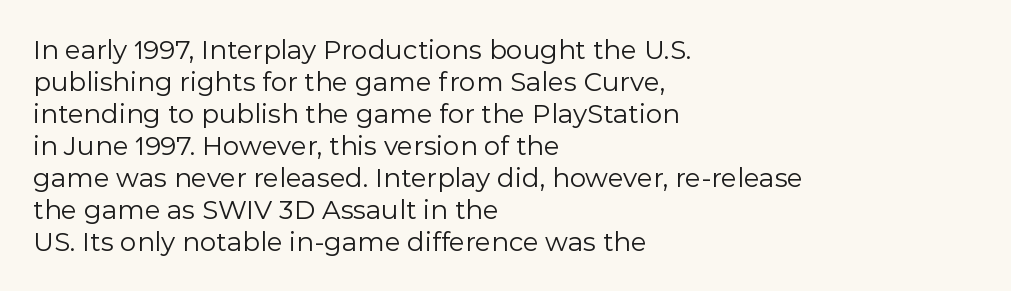
The image shows 26 px text type, upright; set left-aligned, line spacing 1.23x, normal letter spacing, not underlined.
